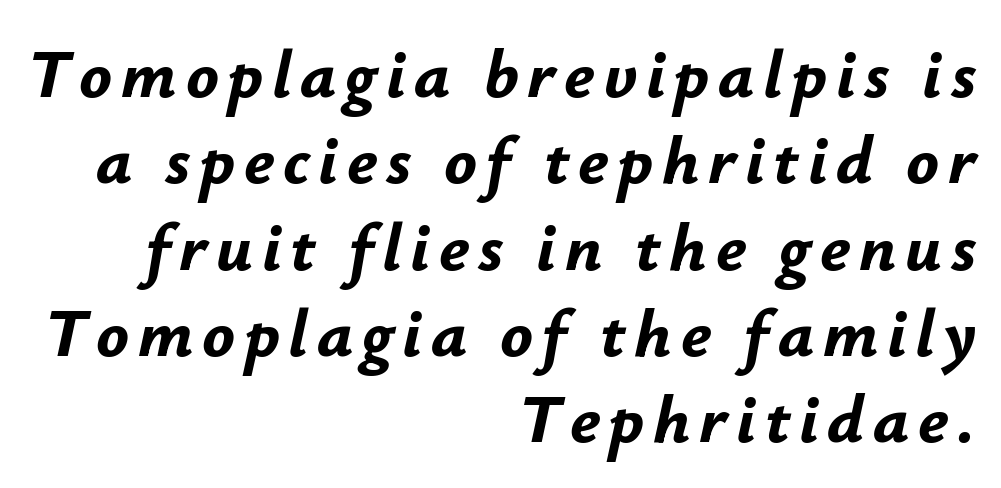
Right-aligned paragraph, ragged on the left. Quick note: italic. Heft: maximum for text — a bold. Varying glyph widths throughout — classic text-font behaviour. Check under the words: just untouched page. The designer left line spacing at the default.
